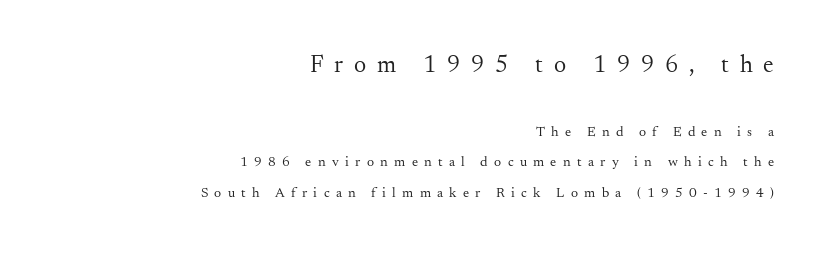
{"italic": "no", "bold": "no", "underline": "no", "align": "right", "line_spacing": "loose", "line_spacing_ratio": 2.16, "letter_spacing": "wide", "letter_spacing_em": 0.45, "larger_block": "first", "size_ratio": 1.71, "glyph_px": 24}
